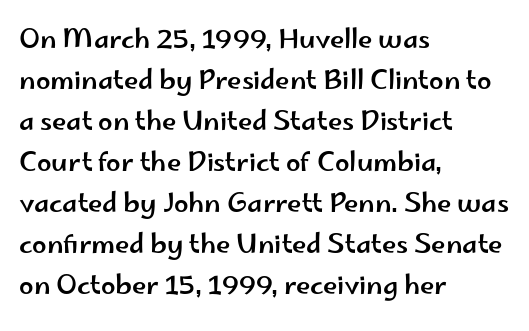
Q: Is the text italic (slanted)? A: No, it is upright.
Q: Is the text underlined? A: No.
Q: How is the paragraph aligned? A: Left-aligned.
Q: Is the spacing between letters normal or unusually wide? A: Normal.
Q: Is the spacing between lines tight, normal or loose? A: Normal.
